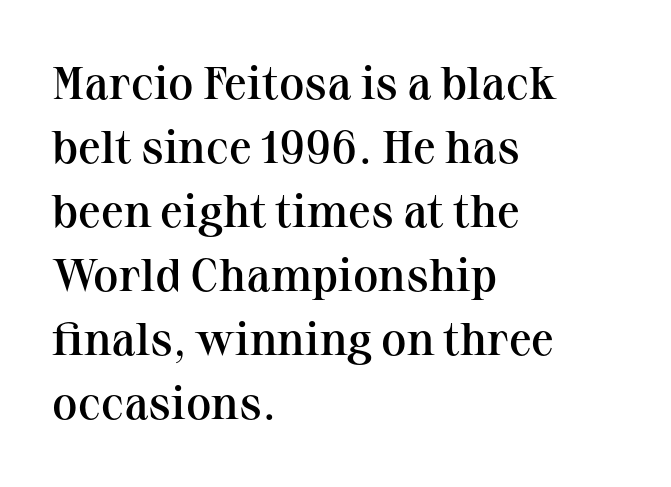
The specimen reads as upright at a glance. The text block is weighted toward the left margin, trailing off unevenly rightward. There is no visible air inserted between adjacent glyphs. Stems and bowls a touch heavier than normal — semibold. Line spacing here is normal. These lines are composed in type with serifs.
